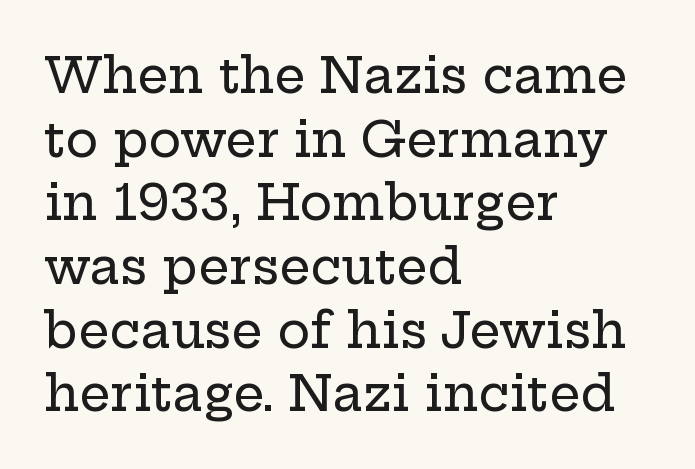
The image shows 49 px wide serif type, upright; set left-aligned, normal line spacing (1.3x), normal letter spacing, not underlined; low stroke contrast and a medium x-height.
